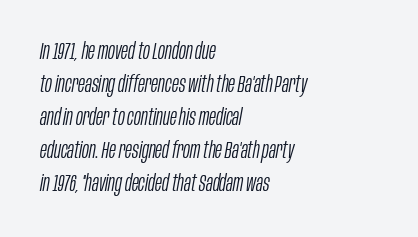
{"italic": "yes", "lean": "right", "slant_degrees": 10, "bold": "no", "underline": "no", "align": "left", "line_spacing": "normal", "line_spacing_ratio": 1.43, "letter_spacing": "normal", "letter_spacing_em": 0.0, "glyph_px": 23}
